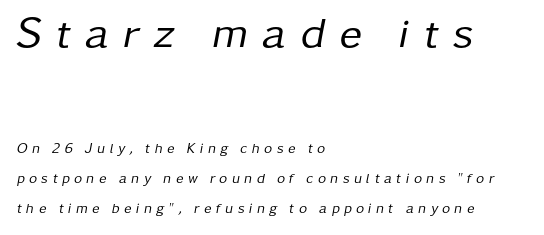
Q: Is the text bold? A: No.
Q: Is the text italic (slanted)? A: Yes, it leans right by about 11 degrees.
Q: Is the text underlined? A: No.
Q: How is the paragraph aligned? A: Left-aligned.
Q: Is the spacing between letters normal or unusually wide? A: Unusually wide.
Q: Is the spacing between lines tight, normal or loose? A: Loose.
Q: Which block of text is set in a larger size, the first (top) or the second (bottom)? A: The first (top) one.
Q: Width (condensed, normal, or wide)? A: Normal.
Q: Stroke contrast? A: Low.
Q: x-height? A: Medium.
Q: Monospaced? A: No.
